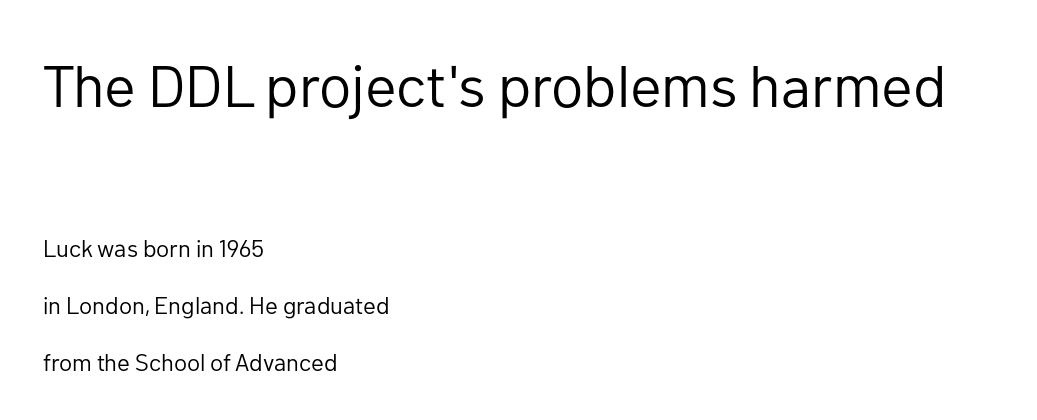
{"serif": "no", "italic": "no", "bold": "no", "weight": "regular", "width": "normal", "stroke_contrast": "low", "x_height": "medium", "monospaced": "no", "underline": "no", "align": "left", "line_spacing": "loose", "line_spacing_ratio": 2.38, "letter_spacing": "normal", "letter_spacing_em": 0.0, "larger_block": "first", "size_ratio": 2.46, "glyph_px": 59}
